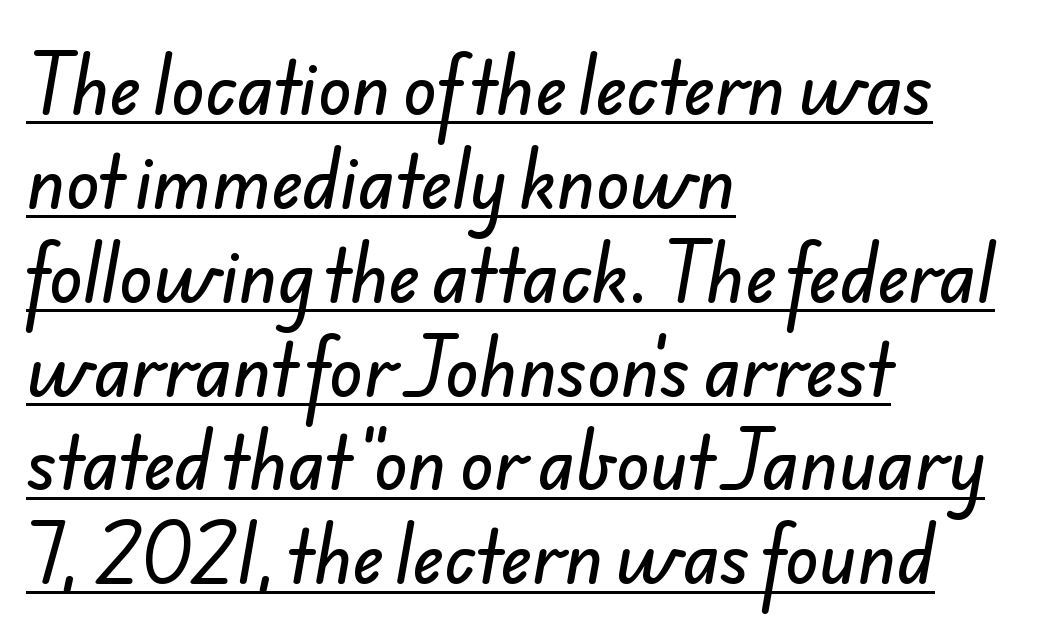
Q: Is the typeface a serif or a sans-serif typeface? A: Sans-serif.
Q: Is the text underlined? A: Yes.
Q: How is the paragraph aligned? A: Left-aligned.
Q: Is the spacing between letters normal or unusually wide? A: Normal.
Q: Is the spacing between lines tight, normal or loose? A: Normal.
Q: Width (condensed, normal, or wide)? A: Normal.
Q: Stroke contrast? A: Low.
Q: x-height? A: Small.
Q: Monospaced? A: No.
